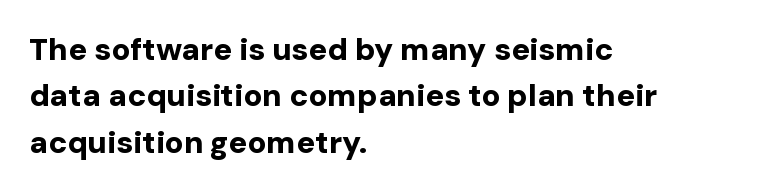
{"serif": "no", "italic": "no", "bold": "yes", "weight": "bold", "width": "normal", "stroke_contrast": "low", "x_height": "medium", "monospaced": "no", "underline": "no", "align": "left", "line_spacing": "normal", "line_spacing_ratio": 1.5, "letter_spacing": "normal", "letter_spacing_em": 0.0, "glyph_px": 31}
